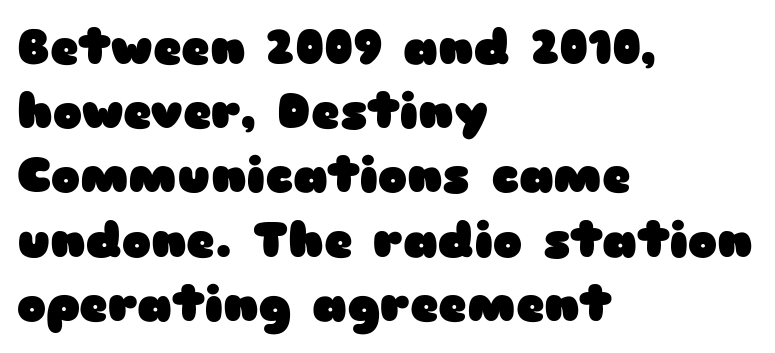
The image shows 49 px heavy, wide sans-serif type, upright; set left-aligned, normal line spacing (1.31x), normal letter spacing, not underlined; low stroke contrast and a medium x-height.
